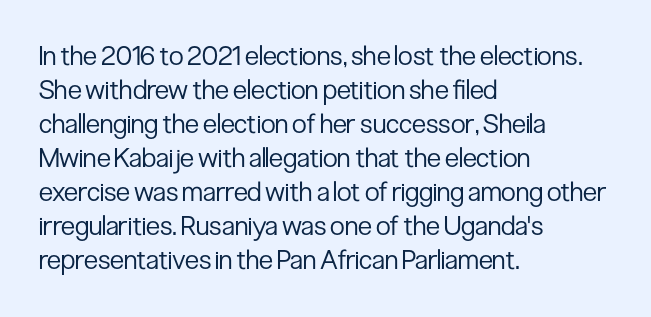
Q: Is the text bold? A: No.
Q: Is the text italic (slanted)? A: No, it is upright.
Q: Is the text underlined? A: No.
Q: How is the paragraph aligned? A: Left-aligned.
Q: Is the spacing between letters normal or unusually wide? A: Normal.
Q: Is the spacing between lines tight, normal or loose? A: Normal.
